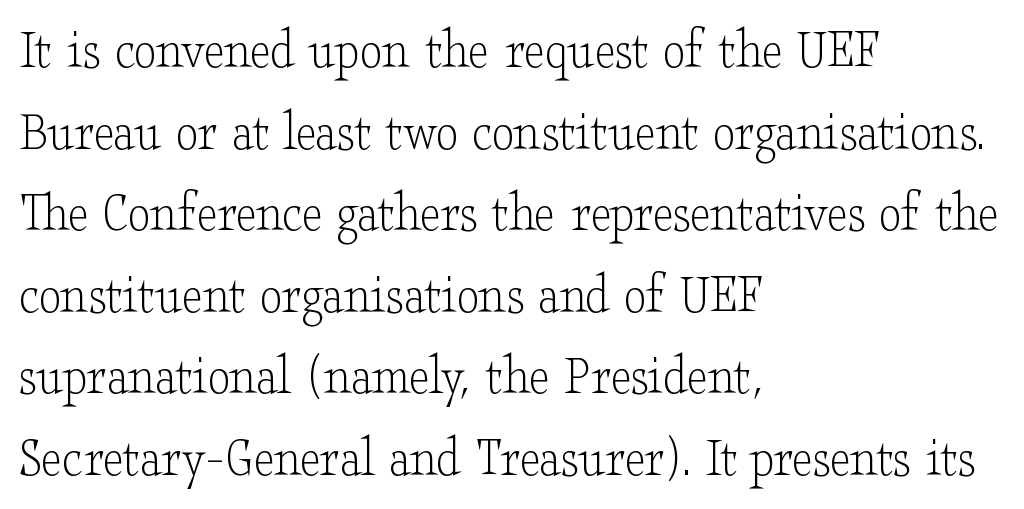
Q: Is the text bold? A: No.
Q: Is the text italic (slanted)? A: No, it is upright.
Q: Is the typeface a serif or a sans-serif typeface? A: Serif.
Q: Is the text underlined? A: No.
Q: How is the paragraph aligned? A: Left-aligned.
Q: Is the spacing between letters normal or unusually wide? A: Normal.
Q: Is the spacing between lines tight, normal or loose? A: Normal.
Q: Width (condensed, normal, or wide)? A: Wide.
Q: Stroke contrast? A: Low.
Q: x-height? A: Small.
Q: Monospaced? A: No.
